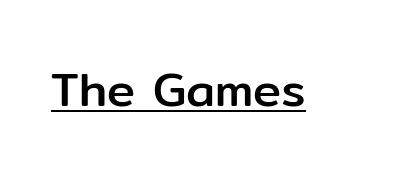
Q: Is the text italic (slanted)? A: No, it is upright.
Q: Is the typeface a serif or a sans-serif typeface? A: Sans-serif.
Q: Is the text underlined? A: Yes.
Q: Is the spacing between letters normal or unusually wide? A: Normal.
Q: Width (condensed, normal, or wide)? A: Normal.
Q: Stroke contrast? A: Low.
Q: x-height? A: Medium.
Q: Monospaced? A: No.
